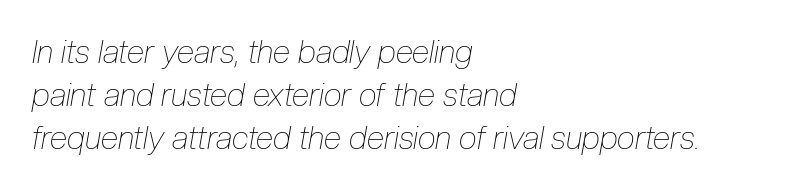
Type without underlining. The axis of the letterforms is tilted away from vertical. Spacing verdict: proportional, widths tailored to each character. Inter-character spacing is left at the font's built-in metrics.
